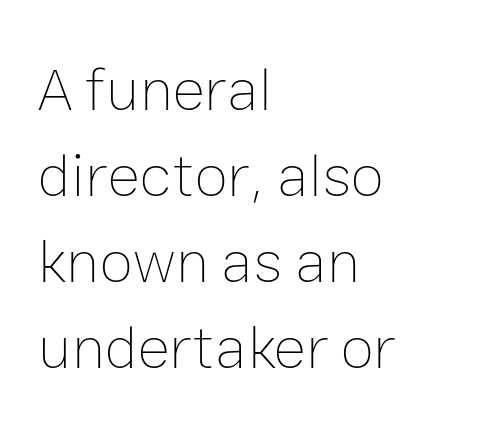
The image shows 61 px thin type, upright; set left-aligned, normal line spacing (1.41x), normal letter spacing, not underlined; low stroke contrast and a medium x-height.
